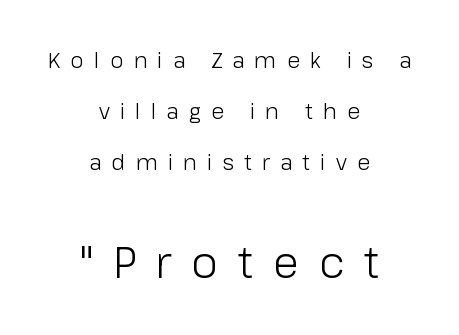
Q: Is the text bold? A: No.
Q: Is the text italic (slanted)? A: No, it is upright.
Q: Is the typeface a serif or a sans-serif typeface? A: Sans-serif.
Q: Is the text underlined? A: No.
Q: How is the paragraph aligned? A: Centered.
Q: Is the spacing between letters normal or unusually wide? A: Unusually wide.
Q: Is the spacing between lines tight, normal or loose? A: Loose.
Q: Which block of text is set in a larger size, the first (top) or the second (bottom)? A: The second (bottom) one.
Q: Width (condensed, normal, or wide)? A: Normal.
Q: Stroke contrast? A: Low.
Q: x-height? A: Medium.
Q: Monospaced? A: No.
